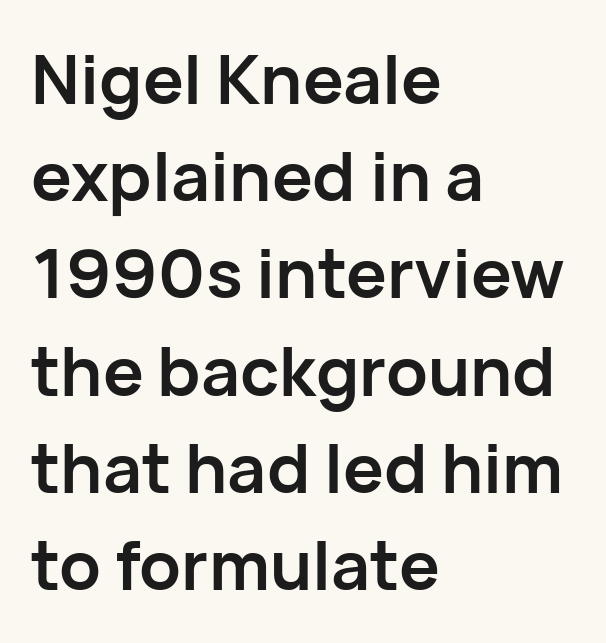
The rendering uses a bold face; every stroke is thick and dark. No word sits above an underline. Serif or sans? Sans — the stroke terminals are bare. Proportional: the letters do not fall into vertical columns. The letters sit at their default tracking, neither squeezed nor spread. The ragged edge is on the right, which tells us the setting is flush left.
